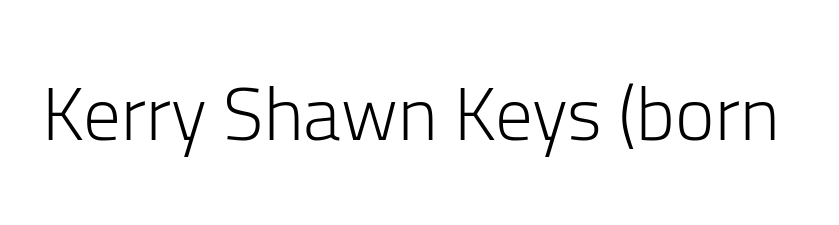
The image shows 75 px light sans-serif type, upright; set normal letter spacing, not underlined; low stroke contrast and a medium x-height.
